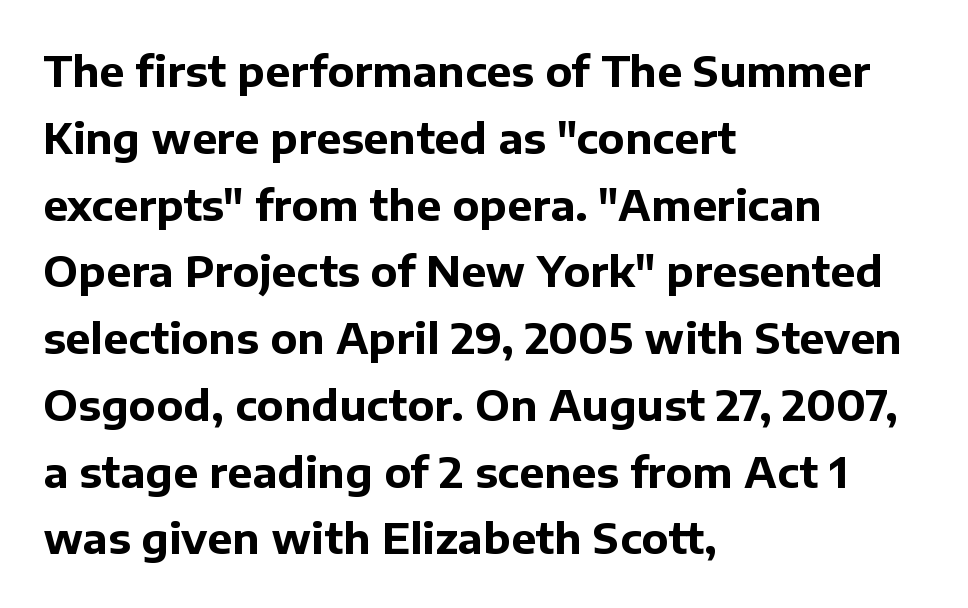
Q: Is the text bold? A: Yes.
Q: Is the text italic (slanted)? A: No, it is upright.
Q: Is the typeface a serif or a sans-serif typeface? A: Sans-serif.
Q: Is the text underlined? A: No.
Q: How is the paragraph aligned? A: Left-aligned.
Q: Is the spacing between letters normal or unusually wide? A: Normal.
Q: Is the spacing between lines tight, normal or loose? A: Normal.
Q: Width (condensed, normal, or wide)? A: Normal.
Q: Stroke contrast? A: Low.
Q: x-height? A: Medium.
Q: Monospaced? A: No.
